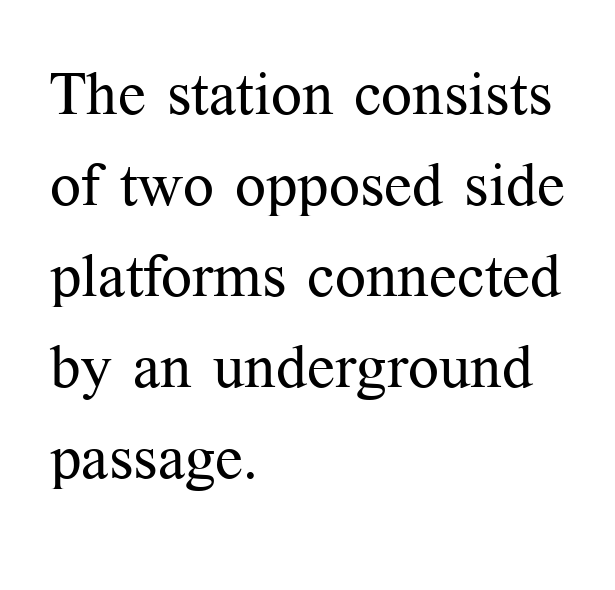
Q: Is the text bold? A: No.
Q: Is the text italic (slanted)? A: No, it is upright.
Q: Is the typeface a serif or a sans-serif typeface? A: Serif.
Q: Is the text underlined? A: No.
Q: How is the paragraph aligned? A: Left-aligned.
Q: Is the spacing between letters normal or unusually wide? A: Normal.
Q: Is the spacing between lines tight, normal or loose? A: Normal.
Q: Width (condensed, normal, or wide)? A: Normal.
Q: Stroke contrast? A: Medium.
Q: x-height? A: Medium.
Q: Monospaced? A: No.
